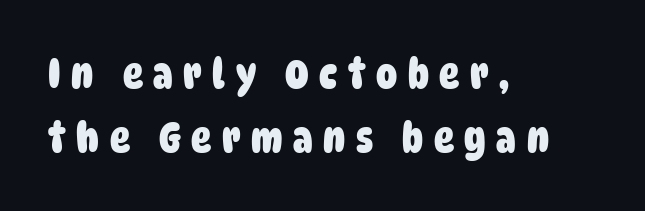
Compared with typical body copy, the letter spacing here is much looser. Regarding leading, the lines here are spaced in the standard way. Nothing sits at the stroke ends, so this counts as sans-serif. Strokes here are thick enough to call this a true bold. The passage shown is typed in a proportional face where columns would drift. Just letters on the line, the space beneath them empty.
